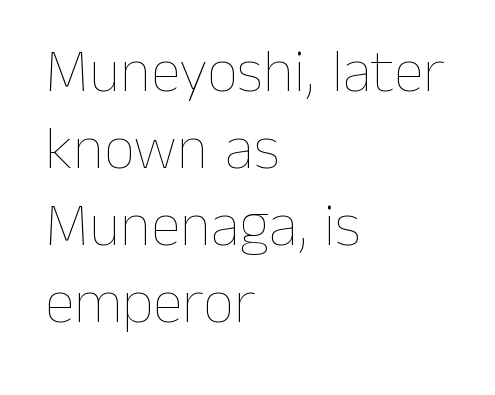
{"italic": "no", "bold": "no", "weight": "thin", "width": "normal", "stroke_contrast": "low", "x_height": "medium", "monospaced": "no", "underline": "no", "align": "left", "line_spacing": "normal", "line_spacing_ratio": 1.26, "letter_spacing": "normal", "letter_spacing_em": 0.0, "glyph_px": 61}
